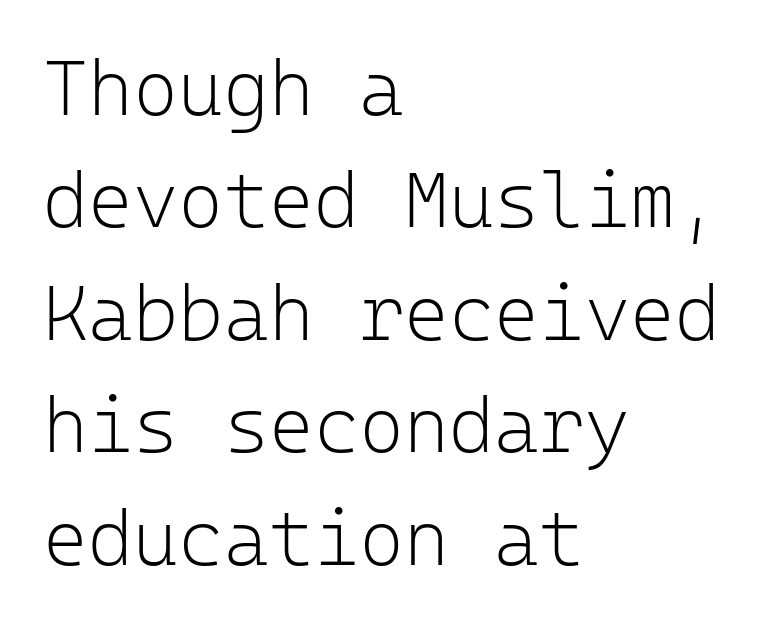
{"serif": "no", "italic": "no", "bold": "no", "weight": "light", "width": "normal", "stroke_contrast": "low", "x_height": "medium", "monospaced": "yes", "underline": "no", "align": "left", "line_spacing": "normal", "line_spacing_ratio": 1.46, "letter_spacing": "normal", "letter_spacing_em": 0.0, "glyph_px": 77}
